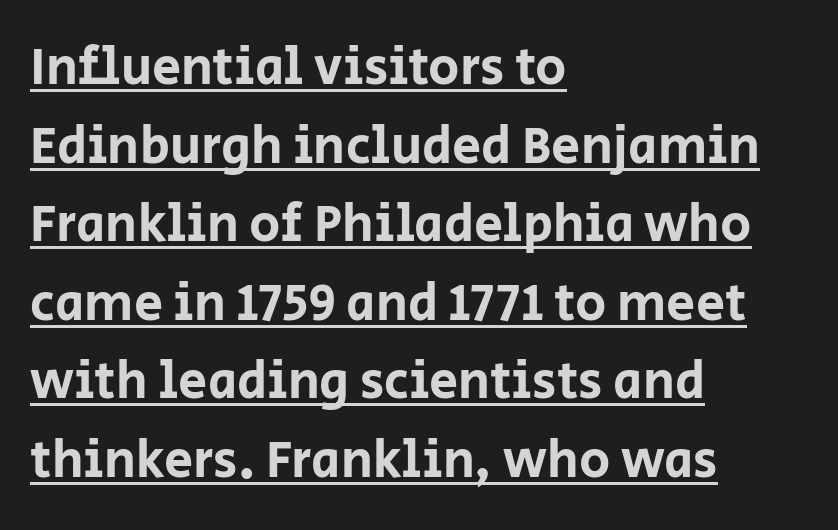
The image shows 52 px sans-serif type, upright; set left-aligned, normal line spacing (1.51x), normal letter spacing, underlined; low stroke contrast and a large x-height.
